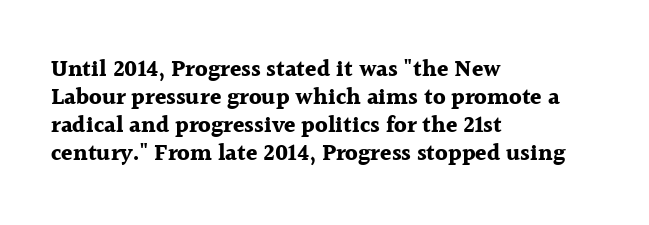
{"italic": "no", "bold": "yes", "underline": "no", "align": "left", "line_spacing_ratio": 1.22, "letter_spacing": "normal", "letter_spacing_em": 0.0, "glyph_px": 23}
